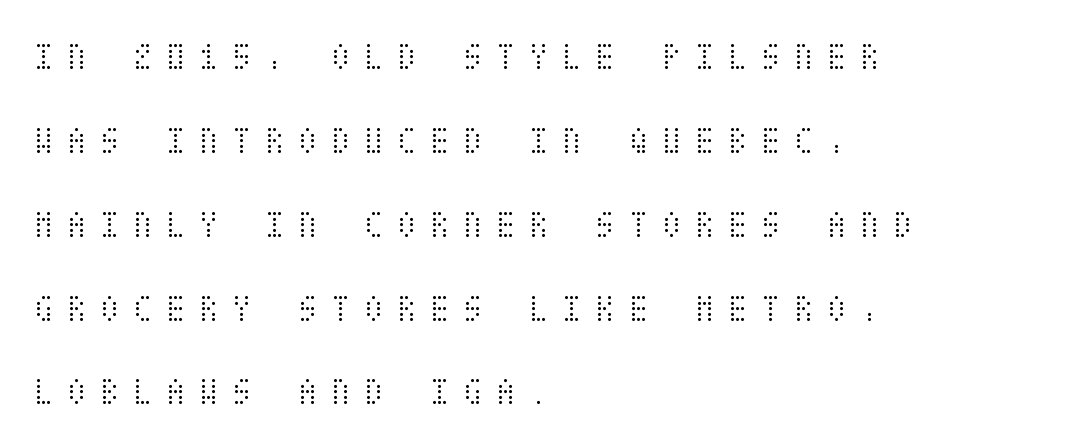
The lettering stays uniformly vertical, giving the passage a roman look. Stems here are at most as thick as an everyday book face. The string is rendered with underlining switched off. Students, note that the glyphs here are deliberately spaced far apart.
